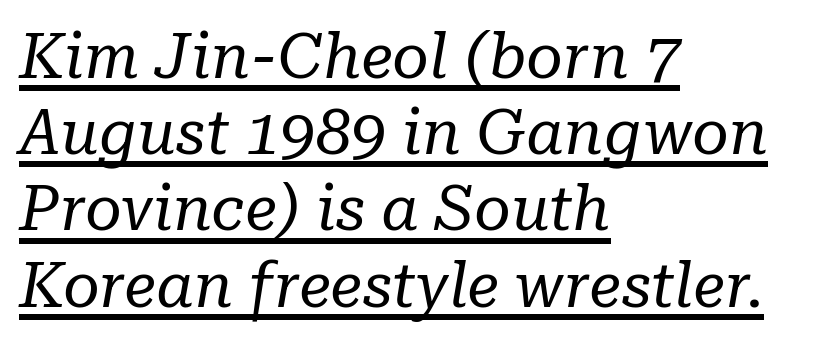
The image shows 63 px regular-weight serif type, italic (leaning right); set left-aligned, line spacing 1.21x, normal letter spacing, underlined; low stroke contrast and a medium x-height.
